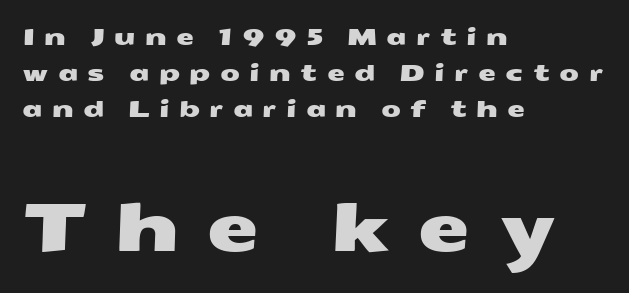
Q: Is the typeface a serif or a sans-serif typeface? A: Sans-serif.
Q: Is the text underlined? A: No.
Q: How is the paragraph aligned? A: Left-aligned.
Q: Is the spacing between letters normal or unusually wide? A: Unusually wide.
Q: Is the spacing between lines tight, normal or loose? A: Normal.
Q: Which block of text is set in a larger size, the first (top) or the second (bottom)? A: The second (bottom) one.
Q: Width (condensed, normal, or wide)? A: Wide.
Q: Stroke contrast? A: Medium.
Q: x-height? A: Medium.
Q: Monospaced? A: No.
